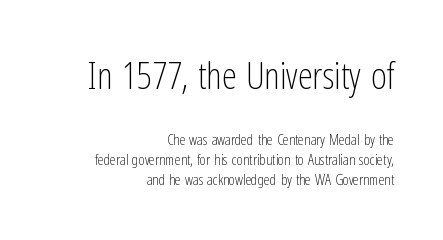
{"serif": "no", "italic": "no", "bold": "no", "weight": "light", "width": "condensed", "stroke_contrast": "low", "x_height": "medium", "monospaced": "no", "underline": "no", "align": "right", "line_spacing": "normal", "line_spacing_ratio": 1.34, "letter_spacing": "normal", "letter_spacing_em": 0.0, "larger_block": "first", "size_ratio": 2.47, "glyph_px": 37}
